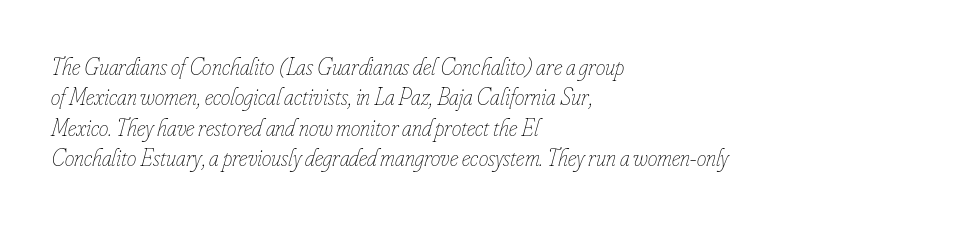
The image shows 24 px text type, italic (leaning right); set left-aligned, normal line spacing (1.27x), normal letter spacing, not underlined.
